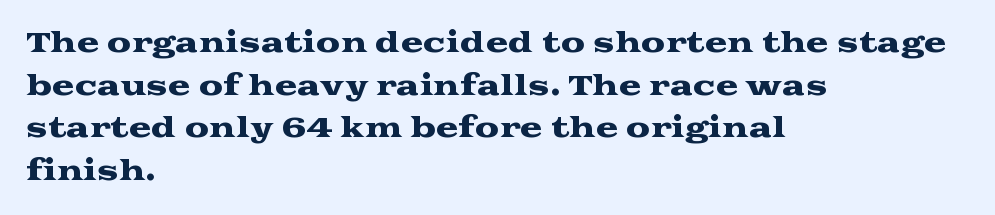
The image shows 27 px text type, upright; set left-aligned, normal line spacing (1.58x), normal letter spacing, not underlined.
